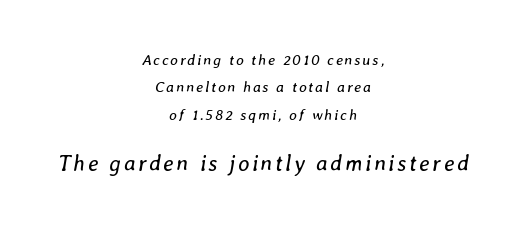
The image shows 22 px text type, italic (leaning right); set centered, line spacing 1.83x, not underlined; the second (bottom) block is 1.47x larger.
